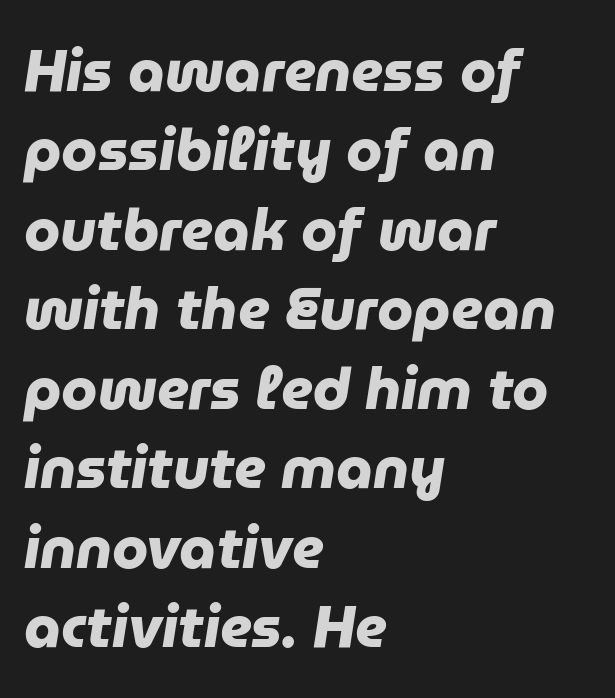
Honestly, the letter spacing is just normal — you wouldn't notice it. The compositor pushed each line to the left boundary. The characters look thick and weighty, a clear bold. The rendering uses natural spacing where letterforms have individual widths.
